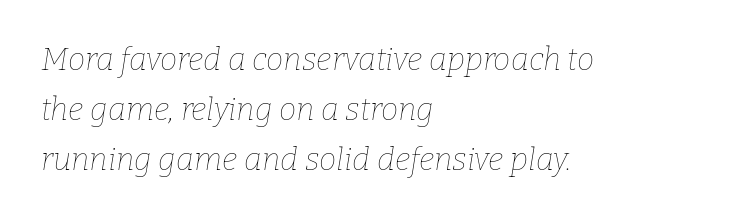
{"italic": "yes", "lean": "right", "slant_degrees": 9, "bold": "no", "weight": "thin", "width": "normal", "stroke_contrast": "low", "x_height": "medium", "monospaced": "no", "underline": "no", "align": "left", "line_spacing": "normal", "line_spacing_ratio": 1.62, "letter_spacing": "normal", "letter_spacing_em": 0.0, "glyph_px": 31}
